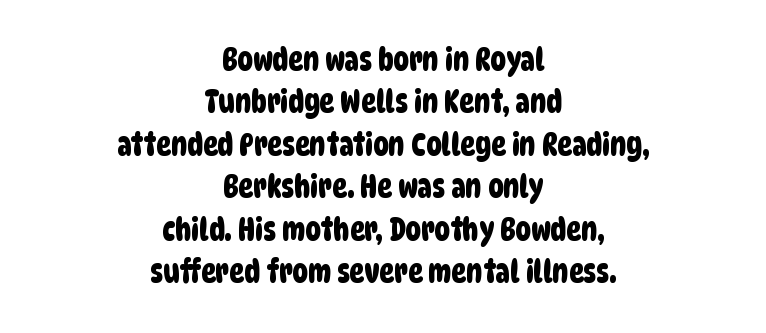
The image shows 31 px condensed sans-serif type; set centered, normal line spacing (1.37x), normal letter spacing, not underlined; low stroke contrast and a large x-height.
